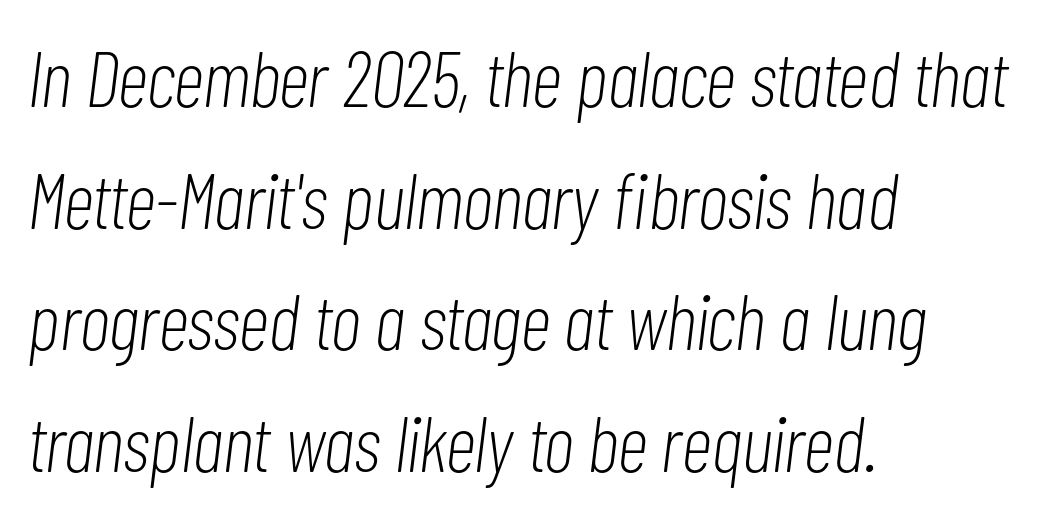
Reading down the column, the eye jumps a familiar distance to each next line. Note the varied advance widths — an 'i' is clearly narrower than an 'm'. Unbolded letterforms with no extra heft. The tracking reads as untouched default to a designer's eye. This is oblique type, the kind used for emphasis or titles. Anything drawn beneath the words? Only blank space.
